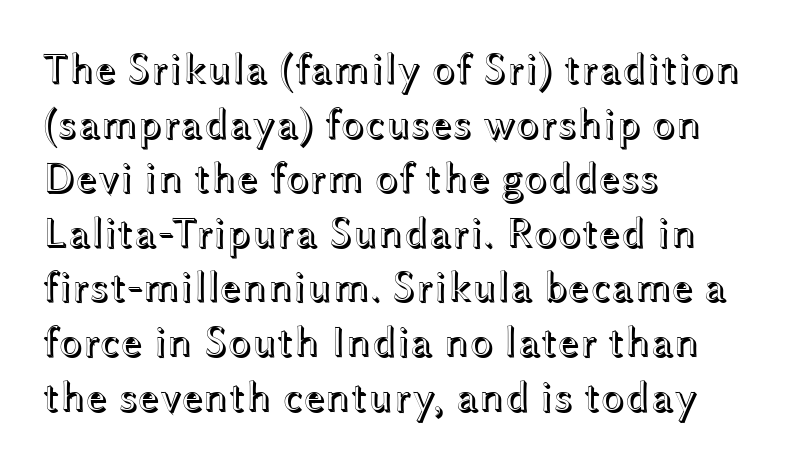
{"italic": "no", "width": "wide", "x_height": "medium", "monospaced": "no", "underline": "no", "align": "left", "line_spacing": "normal", "line_spacing_ratio": 1.27, "letter_spacing": "normal", "letter_spacing_em": 0.0, "glyph_px": 43}
